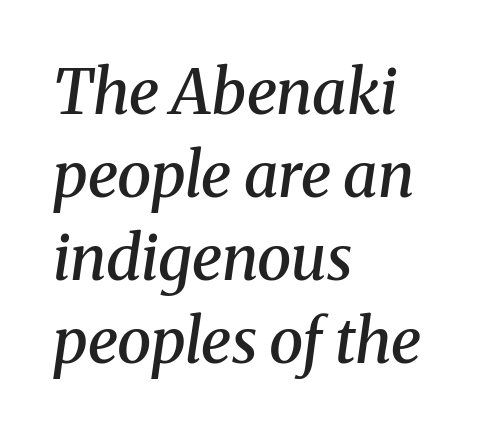
Q: Is the text bold? A: Semi-bold.
Q: Is the text italic (slanted)? A: Yes, it leans right by about 8 degrees.
Q: Is the typeface a serif or a sans-serif typeface? A: Serif.
Q: Is the text underlined? A: No.
Q: How is the paragraph aligned? A: Left-aligned.
Q: Is the spacing between letters normal or unusually wide? A: Normal.
Q: Is the spacing between lines tight, normal or loose? A: Normal.
Q: Width (condensed, normal, or wide)? A: Normal.
Q: Stroke contrast? A: Medium.
Q: x-height? A: Medium.
Q: Monospaced? A: No.
